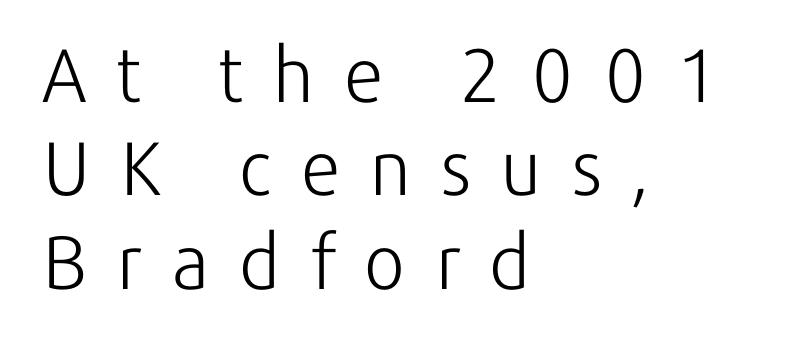
Caption: expanded tracking, letters set apart. Notice how the stems are strictly vertical — no italics here. Serif or sans? Sans — the stroke terminals are bare. This rendering features lettering with no underline. The weight tops out at a normal text grade. Each letter keeps its own natural width here, so spacing adapts to shape.
